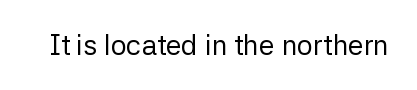
Q: Is the text bold? A: No.
Q: Is the text italic (slanted)? A: No, it is upright.
Q: Is the typeface a serif or a sans-serif typeface? A: Sans-serif.
Q: Is the text underlined? A: No.
Q: Is the spacing between letters normal or unusually wide? A: Normal.
Q: Width (condensed, normal, or wide)? A: Normal.
Q: Stroke contrast? A: Low.
Q: x-height? A: Medium.
Q: Monospaced? A: No.
